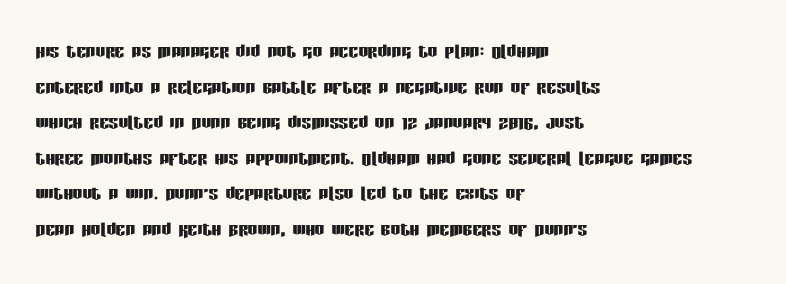
{"italic": "no", "underline": "no", "align": "left", "line_spacing": "normal", "line_spacing_ratio": 1.48, "letter_spacing": "normal", "letter_spacing_em": 0.0, "glyph_px": 24}
